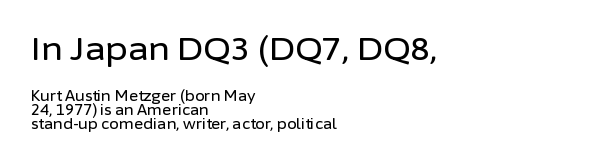
Serifs: no, the terminals of the letterforms are clean. This layout puts the oversized block above and the modest block below. Words float on clear page, feet unadorned. Every character sits straight up, as roman type does.
